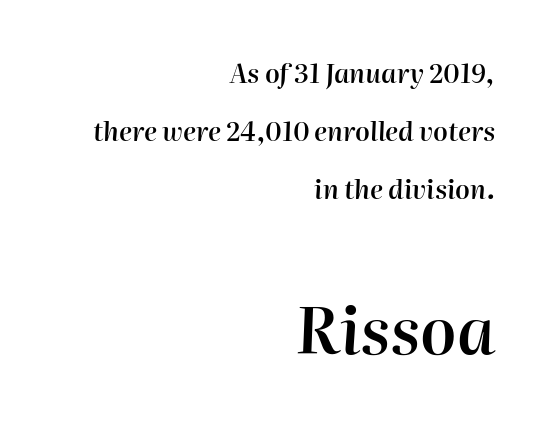
These lines keep a tight, regular rhythm from letter to letter. Note: smaller setting up top, larger setting below. These words are printed semibold, heavier than regular yet not bold. Here the designer chose a conventional face with non-uniform glyph widths.
